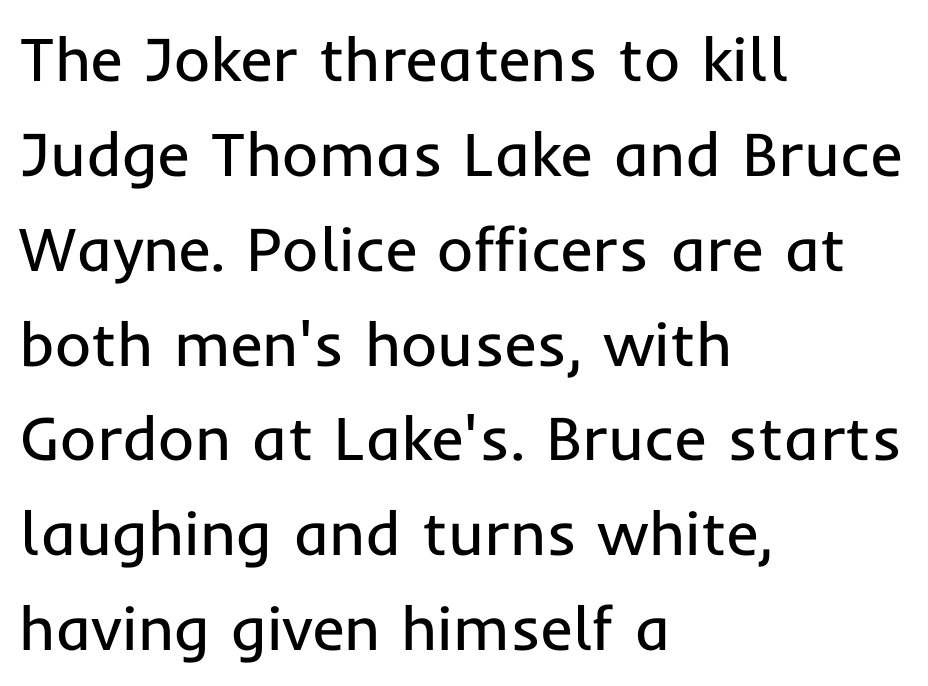
{"serif": "no", "italic": "no", "bold": "no", "weight": "regular", "width": "normal", "stroke_contrast": "low", "x_height": "medium", "monospaced": "no", "underline": "no", "align": "left", "line_spacing": "normal", "line_spacing_ratio": 1.53, "letter_spacing": "normal", "letter_spacing_em": 0.0, "glyph_px": 62}
